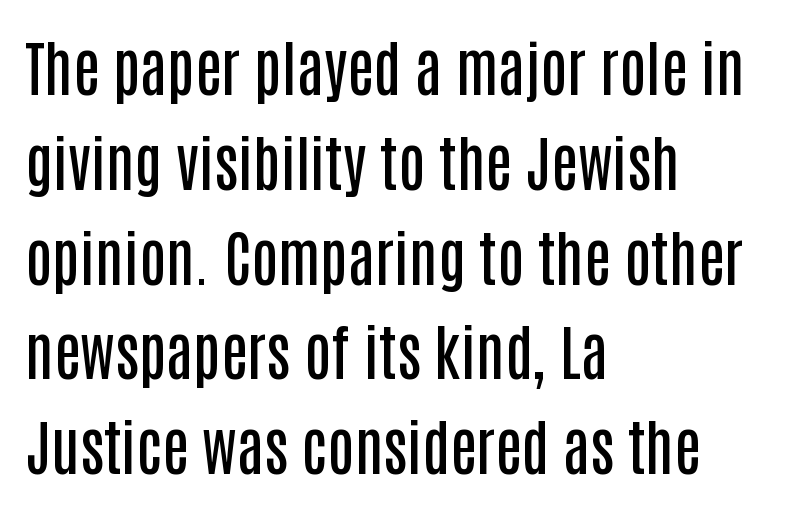
Q: Is the text bold? A: Semi-bold.
Q: Is the text italic (slanted)? A: No, it is upright.
Q: Is the typeface a serif or a sans-serif typeface? A: Sans-serif.
Q: Is the text underlined? A: No.
Q: How is the paragraph aligned? A: Left-aligned.
Q: Is the spacing between letters normal or unusually wide? A: Normal.
Q: Is the spacing between lines tight, normal or loose? A: Normal.
Q: Width (condensed, normal, or wide)? A: Condensed.
Q: Stroke contrast? A: Low.
Q: x-height? A: Large.
Q: Monospaced? A: No.
